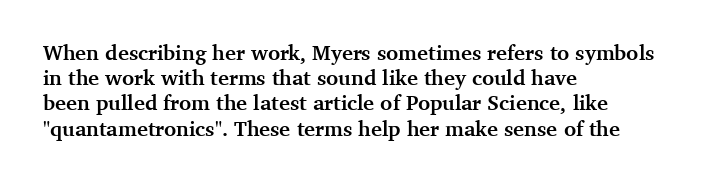
Each line starts at the same left margin while the right side varies. Upright lettering throughout. What stands out about the letter spacing? Nothing — it is the standard amount. Check the space under the baseline: it is left empty. The typesetting leans heavy: a genuine bold.
